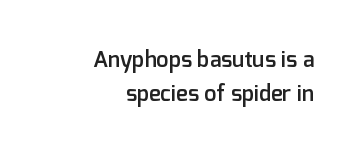
{"italic": "no", "bold": "semi", "underline": "no", "align": "right", "line_spacing": "normal", "line_spacing_ratio": 1.56, "letter_spacing": "normal", "letter_spacing_em": 0.0, "glyph_px": 22}
